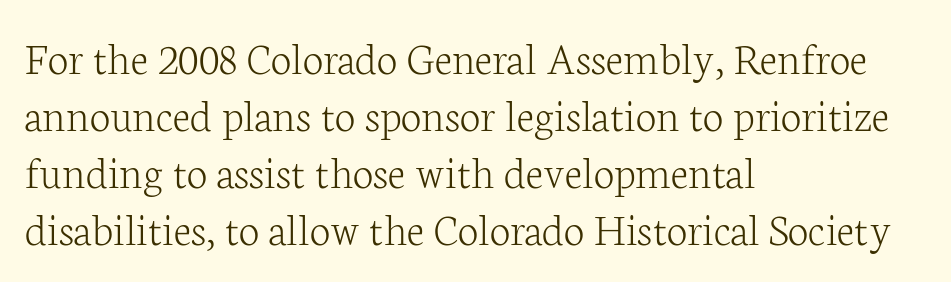
The image shows 47 px light serif type, upright; set left-aligned, line spacing 1.21x, normal letter spacing, not underlined; low stroke contrast and a medium x-height.
